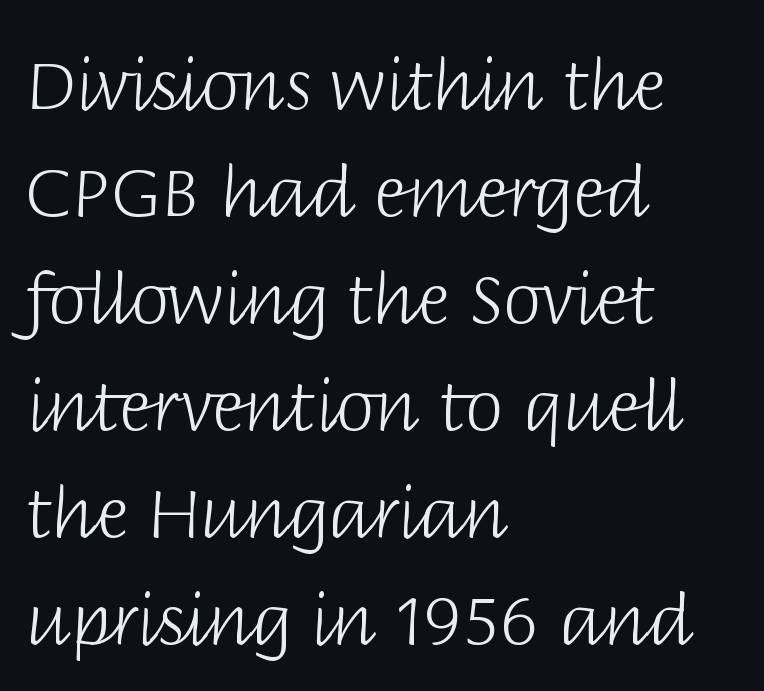
Q: Is the text bold? A: No.
Q: Is the text italic (slanted)? A: No, it is upright.
Q: Is the typeface a serif or a sans-serif typeface? A: Sans-serif.
Q: Is the text underlined? A: No.
Q: How is the paragraph aligned? A: Left-aligned.
Q: Is the spacing between letters normal or unusually wide? A: Normal.
Q: Is the spacing between lines tight, normal or loose? A: Normal.
Q: Width (condensed, normal, or wide)? A: Normal.
Q: Stroke contrast? A: Low.
Q: x-height? A: Large.
Q: Monospaced? A: No.
